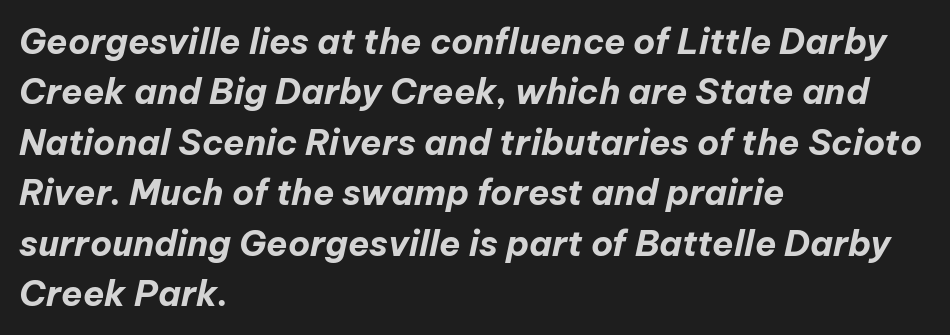
Q: Is the text bold? A: Yes.
Q: Is the text italic (slanted)? A: Yes, it leans right by about 12 degrees.
Q: Is the text underlined? A: No.
Q: How is the paragraph aligned? A: Left-aligned.
Q: Is the spacing between letters normal or unusually wide? A: Normal.
Q: Is the spacing between lines tight, normal or loose? A: Normal.
Q: Width (condensed, normal, or wide)? A: Normal.
Q: Stroke contrast? A: Low.
Q: x-height? A: Medium.
Q: Monospaced? A: No.
